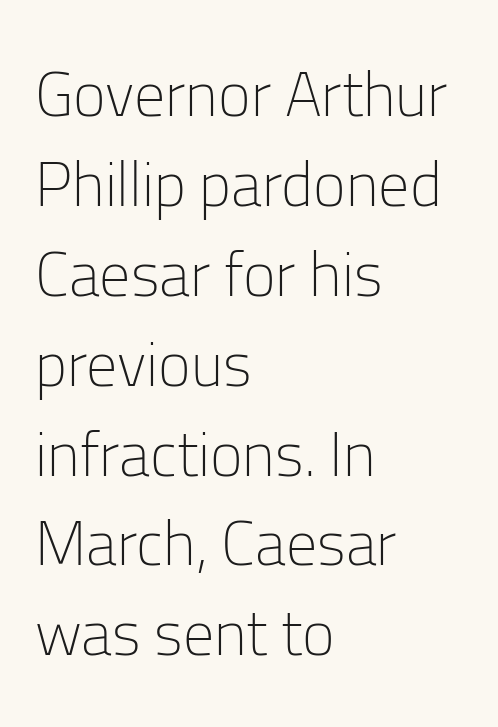
The axis of the letterforms is exactly vertical. Students, note that the glyphs here touch the page at normal intervals. One glance says typical: line gaps are just what's usual. Each letter keeps its own natural width here, so spacing adapts to shape.
